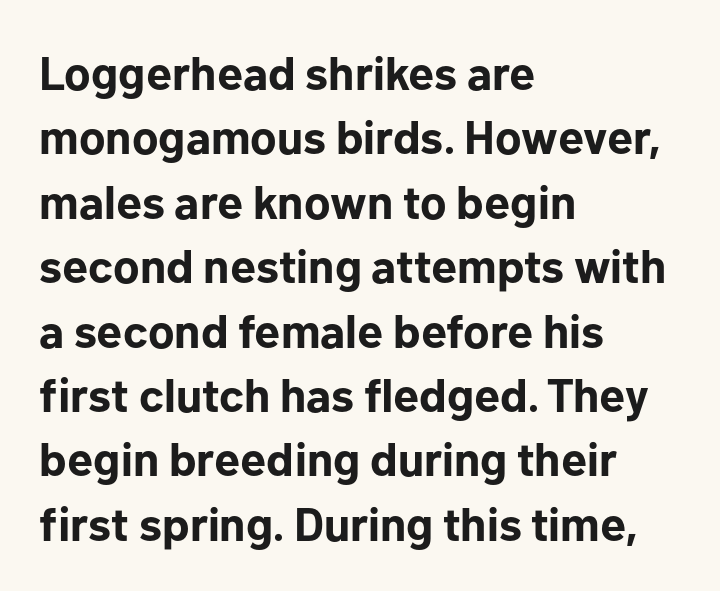
Designer's note — italics off, roman on. This rendering leaves character spacing at its baseline value. Each letter keeps its own natural width here, so spacing adapts to shape. Chunky letters — that's bold for sure. Typeset ragged right — the left edge is the straight one.
